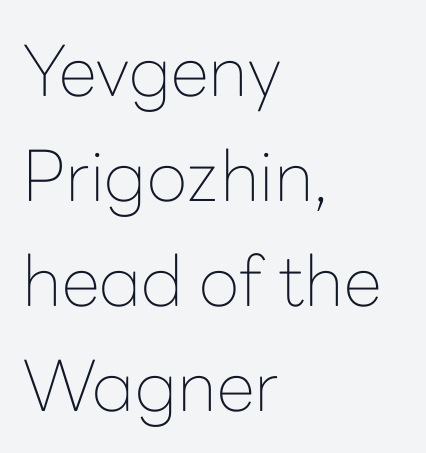
{"serif": "no", "italic": "no", "bold": "no", "weight": "thin", "width": "normal", "stroke_contrast": "low", "x_height": "medium", "monospaced": "no", "underline": "no", "align": "left", "line_spacing": "normal", "line_spacing_ratio": 1.5, "letter_spacing": "normal", "letter_spacing_em": 0.0, "glyph_px": 70}
